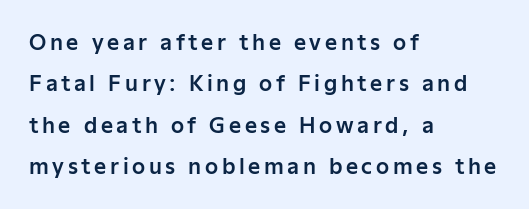
Quick note: not italic, upright. Successive baselines arrive slowly, with a big drop between each. No word sits above an underline. Each line starts at the same left margin while the right side varies.
